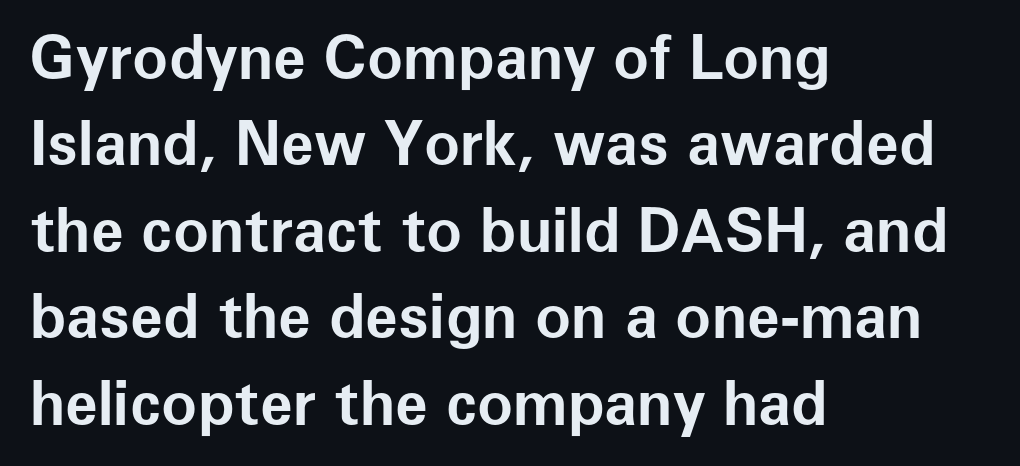
Q: Is the text bold? A: Yes.
Q: Is the text italic (slanted)? A: No, it is upright.
Q: Is the typeface a serif or a sans-serif typeface? A: Sans-serif.
Q: Is the text underlined? A: No.
Q: How is the paragraph aligned? A: Left-aligned.
Q: Is the spacing between letters normal or unusually wide? A: Normal.
Q: Is the spacing between lines tight, normal or loose? A: Normal.
Q: Width (condensed, normal, or wide)? A: Normal.
Q: Stroke contrast? A: Low.
Q: x-height? A: Medium.
Q: Monospaced? A: No.
